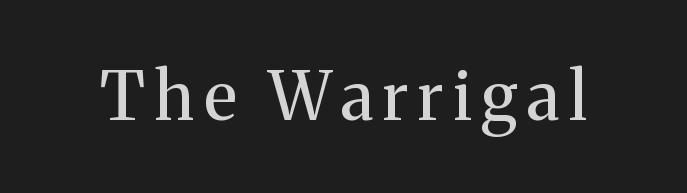
Q: Is the text bold? A: No.
Q: Is the text italic (slanted)? A: No, it is upright.
Q: Is the typeface a serif or a sans-serif typeface? A: Serif.
Q: Is the text underlined? A: No.
Q: Width (condensed, normal, or wide)? A: Normal.
Q: Stroke contrast? A: Medium.
Q: x-height? A: Medium.
Q: Monospaced? A: No.
